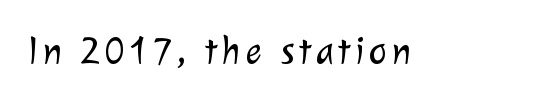
Q: Is the text bold? A: No.
Q: Is the typeface a serif or a sans-serif typeface? A: Sans-serif.
Q: Is the text underlined? A: No.
Q: Width (condensed, normal, or wide)? A: Normal.
Q: Stroke contrast? A: Low.
Q: x-height? A: Medium.
Q: Monospaced? A: No.
